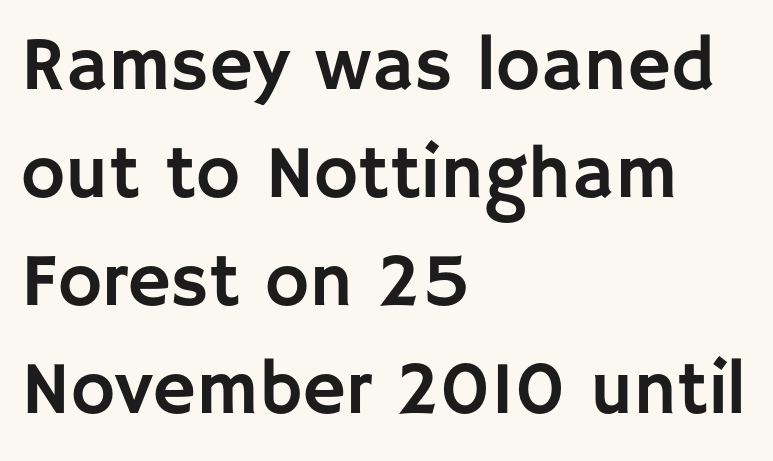
{"serif": "no", "italic": "no", "width": "normal", "stroke_contrast": "low", "x_height": "large", "monospaced": "no", "underline": "no", "align": "left", "line_spacing": "normal", "line_spacing_ratio": 1.44, "letter_spacing": "normal", "letter_spacing_em": 0.0, "glyph_px": 75}
